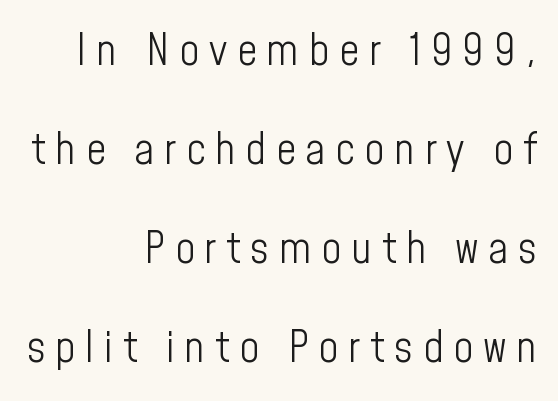
{"serif": "no", "italic": "no", "bold": "no", "weight": "light", "width": "condensed", "stroke_contrast": "low", "x_height": "medium", "monospaced": "no", "underline": "no", "align": "right", "line_spacing": "loose", "line_spacing_ratio": 2.25, "letter_spacing": "wide", "letter_spacing_em": 0.22, "glyph_px": 44}
